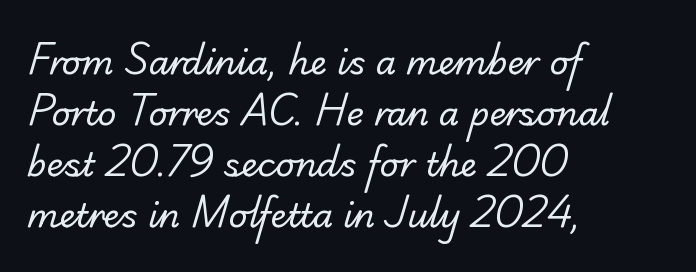
{"serif": "yes", "bold": "no", "weight": "regular", "width": "normal", "stroke_contrast": "low", "x_height": "small", "monospaced": "no", "underline": "no", "align": "left", "line_spacing": "normal", "line_spacing_ratio": 1.55, "letter_spacing": "normal", "letter_spacing_em": 0.0, "glyph_px": 33}
